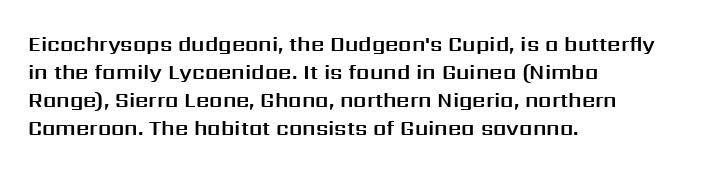
{"italic": "no", "underline": "no", "align": "left", "line_spacing": "normal", "line_spacing_ratio": 1.34, "letter_spacing": "normal", "letter_spacing_em": 0.0, "glyph_px": 21}
